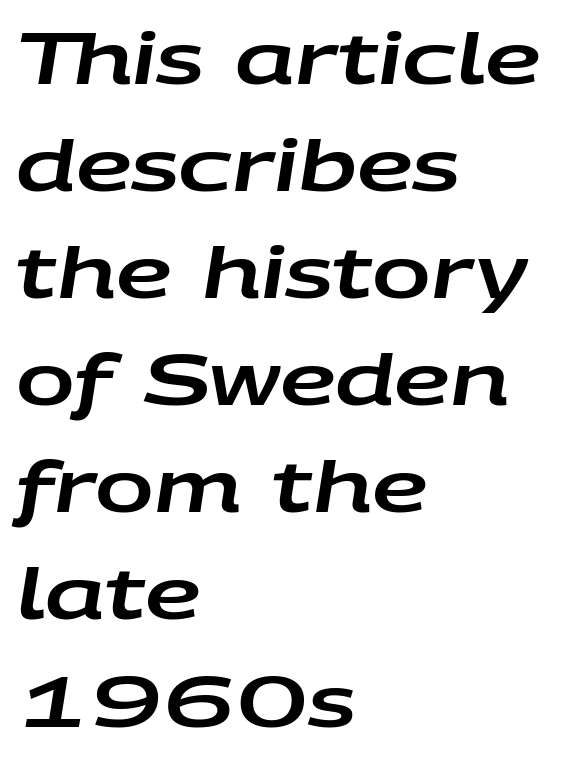
Q: Is the text italic (slanted)? A: Yes, it leans right by about 9 degrees.
Q: Is the text underlined? A: No.
Q: How is the paragraph aligned? A: Left-aligned.
Q: Is the spacing between letters normal or unusually wide? A: Normal.
Q: Is the spacing between lines tight, normal or loose? A: Normal.
Q: Width (condensed, normal, or wide)? A: Wide.
Q: Stroke contrast? A: Low.
Q: x-height? A: Large.
Q: Monospaced? A: No.
